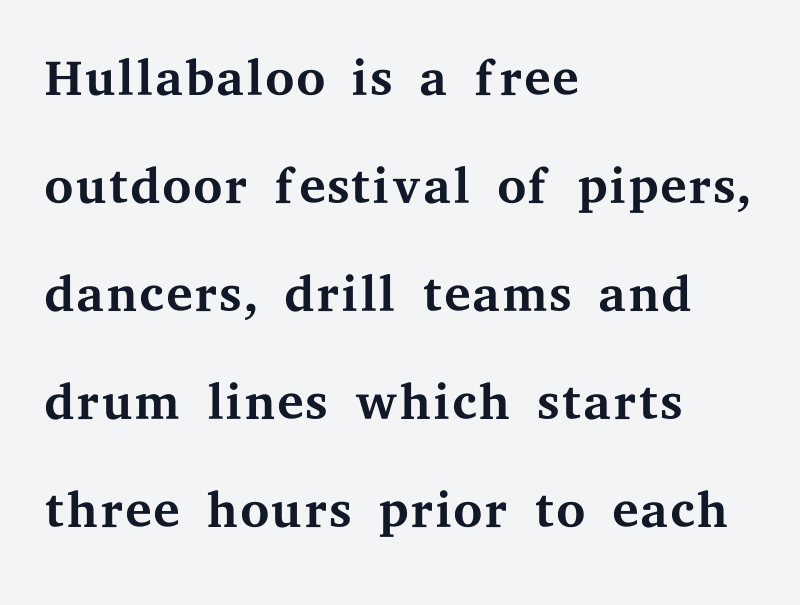
Q: Is the text bold? A: No.
Q: Is the text italic (slanted)? A: No, it is upright.
Q: Is the typeface a serif or a sans-serif typeface? A: Serif.
Q: Is the text underlined? A: No.
Q: How is the paragraph aligned? A: Left-aligned.
Q: Is the spacing between letters normal or unusually wide? A: Normal.
Q: Is the spacing between lines tight, normal or loose? A: Normal.
Q: Width (condensed, normal, or wide)? A: Wide.
Q: Stroke contrast? A: Medium.
Q: x-height? A: Medium.
Q: Monospaced? A: No.
